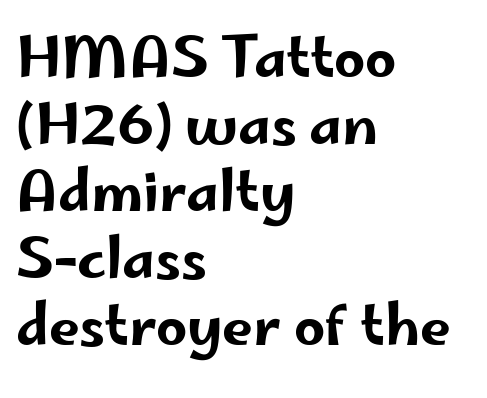
Compared with a centered layout, this one pins lines to the left instead. The letters carry no serifs — their stems end cleanly without finishing strokes. Short note: letters normally spaced. The letters stand upright; this is a roman face. No word sits above an underline. Character widths vary here, with narrow letters taking less room than wide ones.
